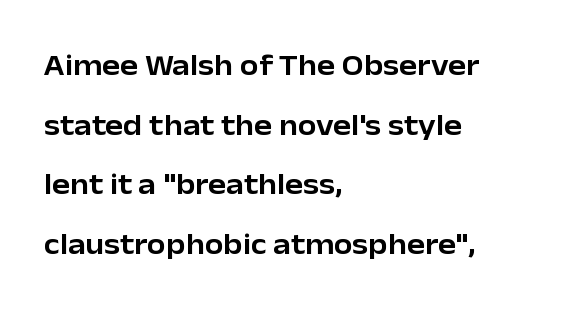
The image shows 30 px sans-serif type, upright; set left-aligned, loose line spacing (1.99x), normal letter spacing, not underlined; low stroke contrast and a medium x-height.
